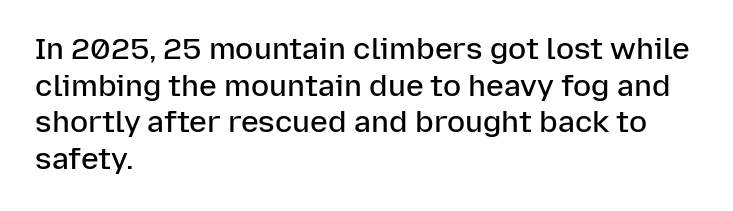
The image shows 30 px semibold sans-serif type, upright; set left-aligned, line spacing 1.22x, normal letter spacing, not underlined; low stroke contrast and a medium x-height.
